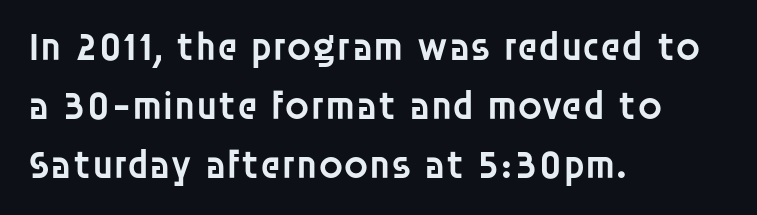
Q: Is the text bold? A: Semi-bold.
Q: Is the text italic (slanted)? A: No, it is upright.
Q: Is the typeface a serif or a sans-serif typeface? A: Sans-serif.
Q: Is the text underlined? A: No.
Q: How is the paragraph aligned? A: Left-aligned.
Q: Is the spacing between letters normal or unusually wide? A: Normal.
Q: Is the spacing between lines tight, normal or loose? A: Normal.
Q: Width (condensed, normal, or wide)? A: Normal.
Q: Stroke contrast? A: Low.
Q: x-height? A: Large.
Q: Monospaced? A: No.
